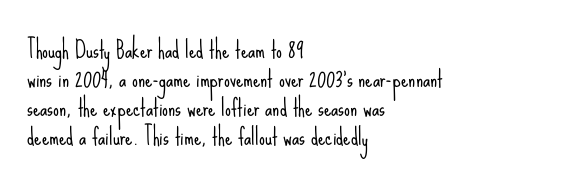
{"italic": "no", "bold": "no", "underline": "no", "align": "left", "line_spacing": "normal", "line_spacing_ratio": 1.26, "letter_spacing": "normal", "letter_spacing_em": 0.0, "glyph_px": 23}
